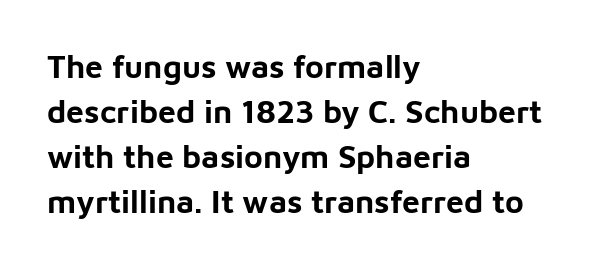
Q: Is the text bold? A: Yes.
Q: Is the text italic (slanted)? A: No, it is upright.
Q: Is the typeface a serif or a sans-serif typeface? A: Sans-serif.
Q: Is the text underlined? A: No.
Q: How is the paragraph aligned? A: Left-aligned.
Q: Is the spacing between letters normal or unusually wide? A: Normal.
Q: Is the spacing between lines tight, normal or loose? A: Normal.
Q: Width (condensed, normal, or wide)? A: Normal.
Q: Stroke contrast? A: Low.
Q: x-height? A: Medium.
Q: Monospaced? A: No.
